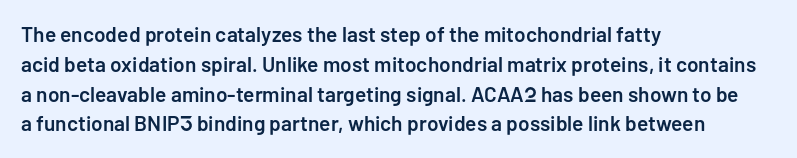
Every row of glyphs begins at an identical x-position on the left. Underlining? Definitely not there. What's the leading like? Ordinary, nothing unusual. The tracking reads as untouched default to a designer's eye. A fair bit of extra ink — the face is semibold, not bold.
